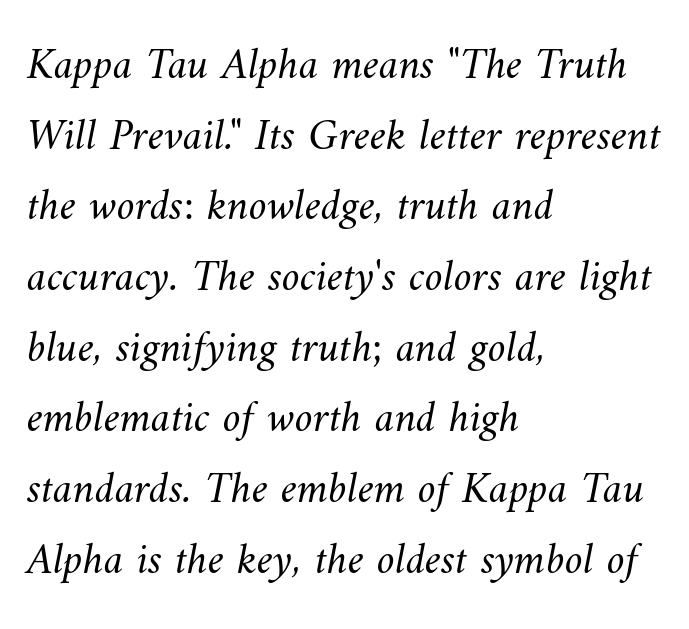
Q: Is the text bold? A: No.
Q: Is the text underlined? A: No.
Q: How is the paragraph aligned? A: Left-aligned.
Q: Is the spacing between letters normal or unusually wide? A: Normal.
Q: Is the spacing between lines tight, normal or loose? A: Normal.
Q: Width (condensed, normal, or wide)? A: Normal.
Q: Stroke contrast? A: Medium.
Q: x-height? A: Small.
Q: Monospaced? A: No.
